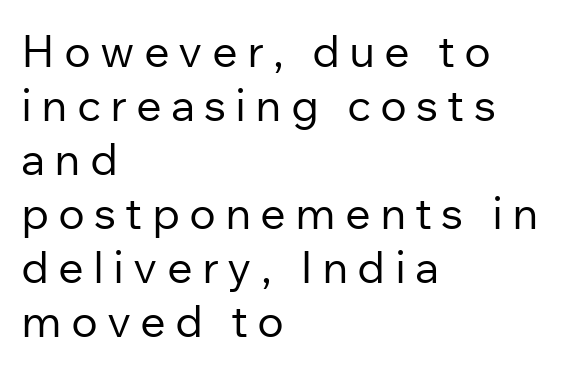
Q: Is the text bold? A: No.
Q: Is the text italic (slanted)? A: No, it is upright.
Q: Is the typeface a serif or a sans-serif typeface? A: Sans-serif.
Q: Is the text underlined? A: No.
Q: How is the paragraph aligned? A: Left-aligned.
Q: Is the spacing between letters normal or unusually wide? A: Unusually wide.
Q: Width (condensed, normal, or wide)? A: Normal.
Q: Stroke contrast? A: Low.
Q: x-height? A: Medium.
Q: Monospaced? A: No.
